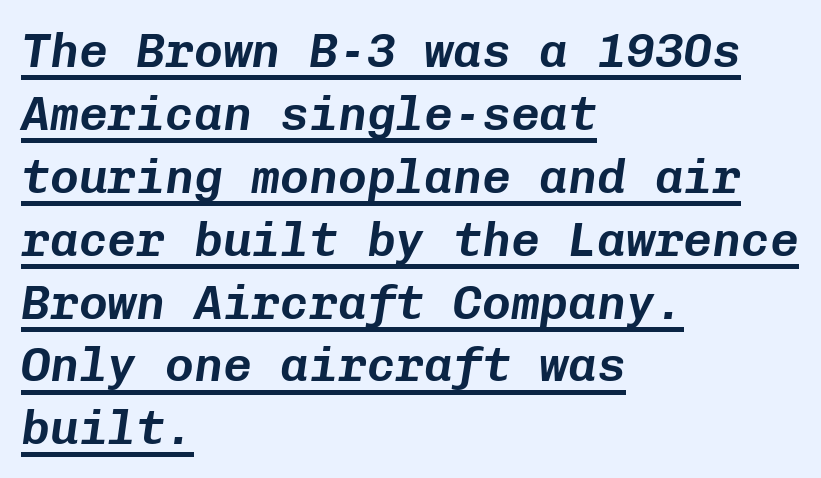
{"italic": "yes", "lean": "right", "slant_degrees": 8, "width": "normal", "stroke_contrast": "low", "x_height": "medium", "monospaced": "yes", "underline": "yes", "align": "left", "line_spacing": "normal", "line_spacing_ratio": 1.31, "letter_spacing": "normal", "letter_spacing_em": 0.0, "glyph_px": 48}
